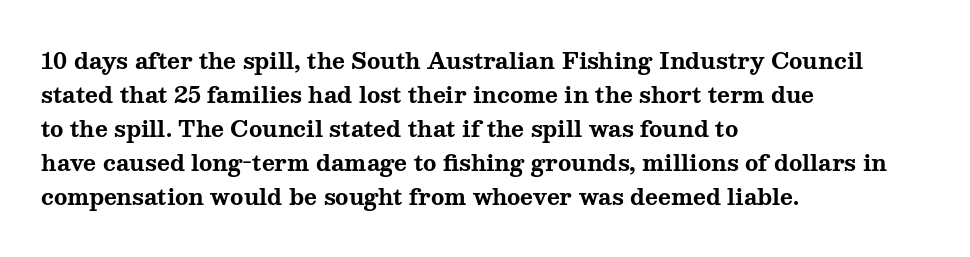
{"italic": "no", "bold": "yes", "underline": "no", "align": "left", "line_spacing": "normal", "line_spacing_ratio": 1.55, "letter_spacing": "normal", "letter_spacing_em": 0.0, "glyph_px": 22}
